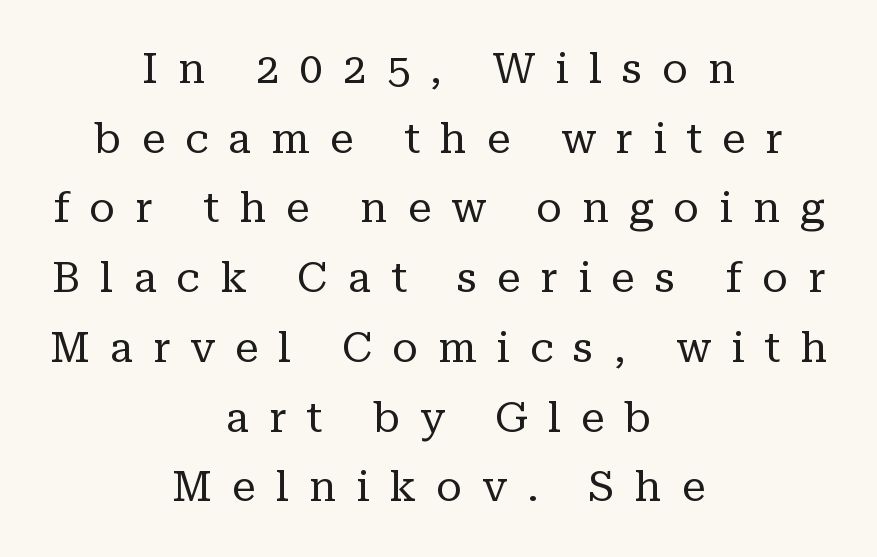
The image shows 42 px regular-weight serif type, upright; set centered, normal line spacing (1.66x), unusually wide letter spacing (+0.48 em), not underlined; low stroke contrast and a medium x-height.
